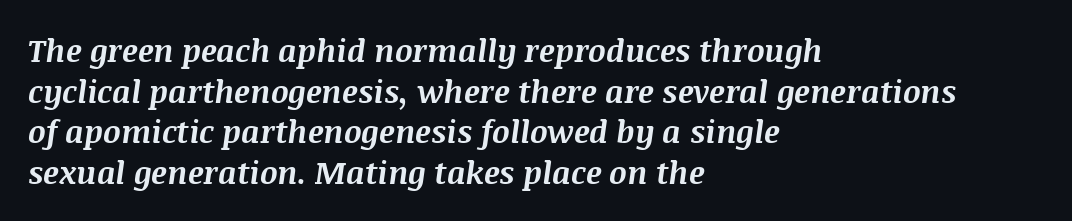
The image shows 31 px bold type, italic (leaning right); set left-aligned, normal line spacing (1.31x), normal letter spacing, not underlined; medium stroke contrast and a large x-height.
